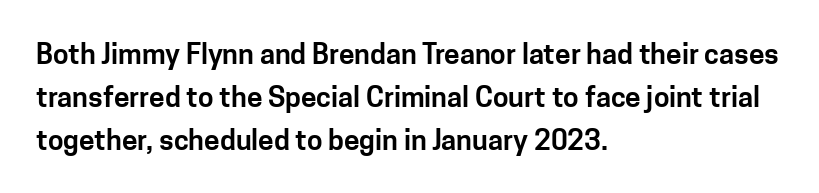
The image shows 28 px sans-serif type, upright; set left-aligned, normal line spacing (1.53x), normal letter spacing, not underlined; low stroke contrast and a medium x-height.
